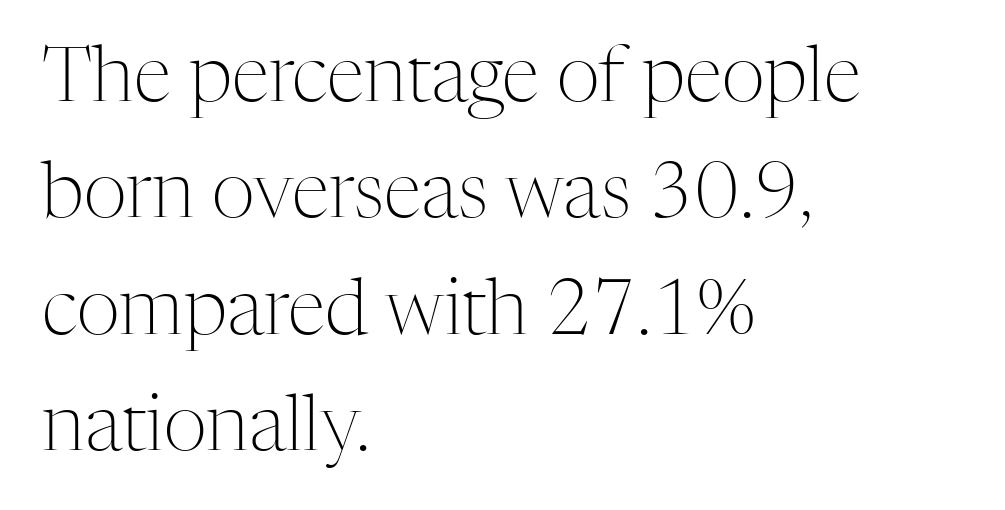
The lines sit at an ordinary, default distance from one another. It's the straight-up-and-down kind of type. Words appear dense and cohesive because spacing is normal. Where is the straight margin? On the left. I'd call this a serif setting — the letters wear small feet.
